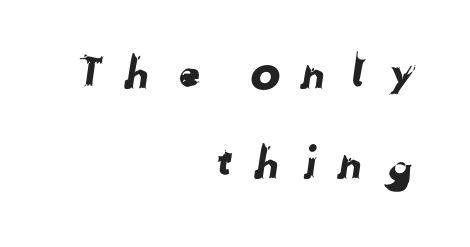
The face used here is proportionally spaced, like ordinary book or web type. This sample trades compactness for vertical openness between lines. These lines have a slow, spaced-out rhythm from letter to letter. The gap between lines stays unmarked. Horizontally, the lines are justified to the trailing edge only. A sans-serif font was chosen for this passage.
